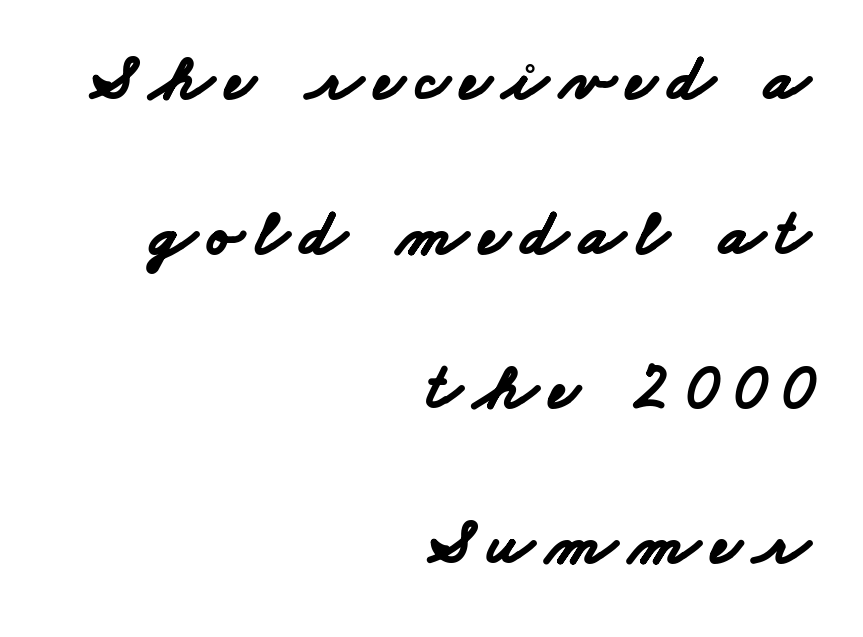
Each letter keeps its own natural width here, so spacing adapts to shape. The gap between lines stays unmarked. The letters are bold, with thick, heavy strokes. Vertical spacing — loose.
